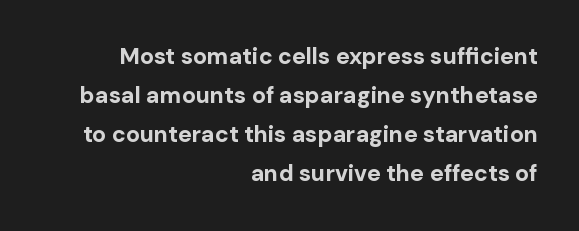
Each new line begins a customary step beneath the previous one. The glyphs have the mass of a bold cut. No italicization has been applied; the sample stays upright. Every row of glyphs terminates at an identical x-position on the right. These lines keep a tight, regular rhythm from letter to letter.
